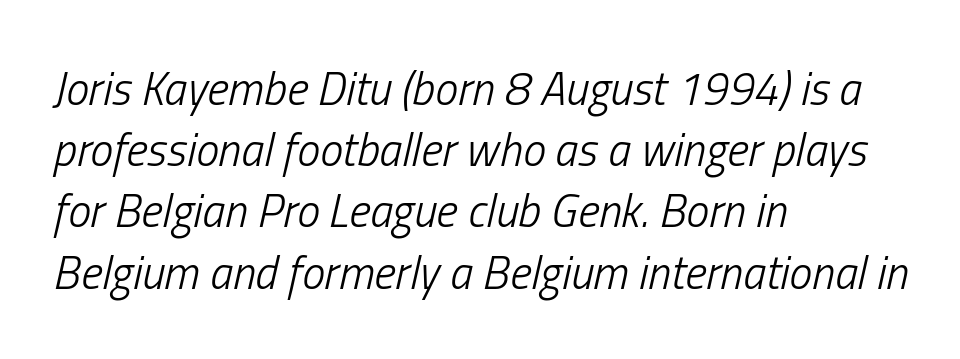
{"italic": "yes", "lean": "right", "slant_degrees": 13, "bold": "no", "weight": "light", "width": "condensed", "stroke_contrast": "low", "x_height": "medium", "monospaced": "no", "underline": "no", "align": "left", "line_spacing": "normal", "line_spacing_ratio": 1.33, "letter_spacing": "normal", "letter_spacing_em": 0.0, "glyph_px": 46}
